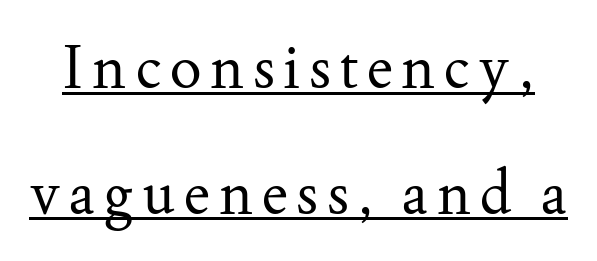
{"serif": "yes", "italic": "no", "bold": "no", "weight": "regular", "width": "normal", "stroke_contrast": "medium", "x_height": "small", "monospaced": "no", "underline": "yes", "line_spacing": "loose", "line_spacing_ratio": 2.13, "glyph_px": 59}
